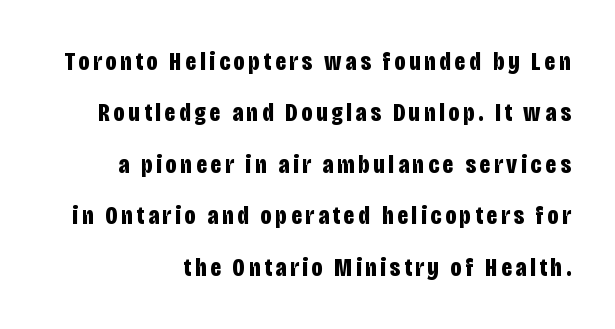
{"italic": "no", "bold": "yes", "underline": "no", "align": "right", "line_spacing": "loose", "line_spacing_ratio": 1.98, "glyph_px": 26}
